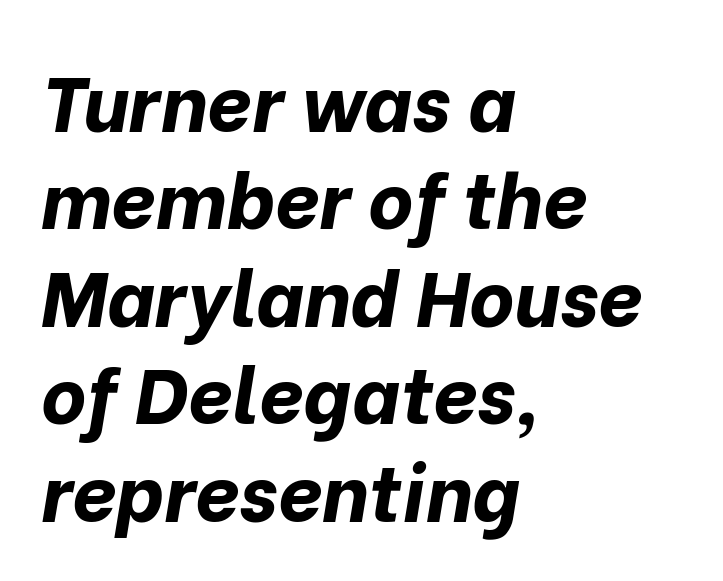
{"italic": "yes", "lean": "right", "slant_degrees": 10, "bold": "yes", "weight": "bold", "width": "normal", "stroke_contrast": "low", "x_height": "medium", "monospaced": "no", "underline": "no", "align": "left", "line_spacing": "normal", "line_spacing_ratio": 1.25, "letter_spacing": "normal", "letter_spacing_em": 0.0, "glyph_px": 78}
